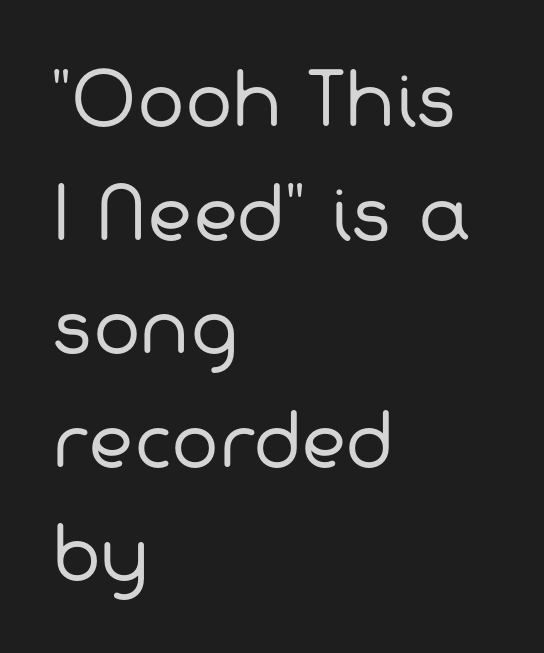
The image shows 71 px regular-weight sans-serif type; set left-aligned, normal line spacing (1.6x), normal letter spacing, not underlined; low stroke contrast and a medium x-height.
